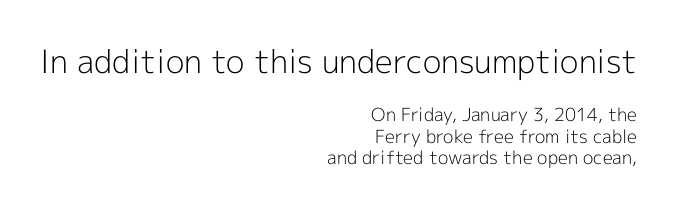
{"serif": "no", "italic": "no", "bold": "no", "weight": "light", "width": "normal", "x_height": "medium", "monospaced": "no", "underline": "no", "align": "right", "line_spacing_ratio": 1.18, "letter_spacing": "normal", "letter_spacing_em": 0.0, "larger_block": "first", "size_ratio": 1.78, "glyph_px": 32}
